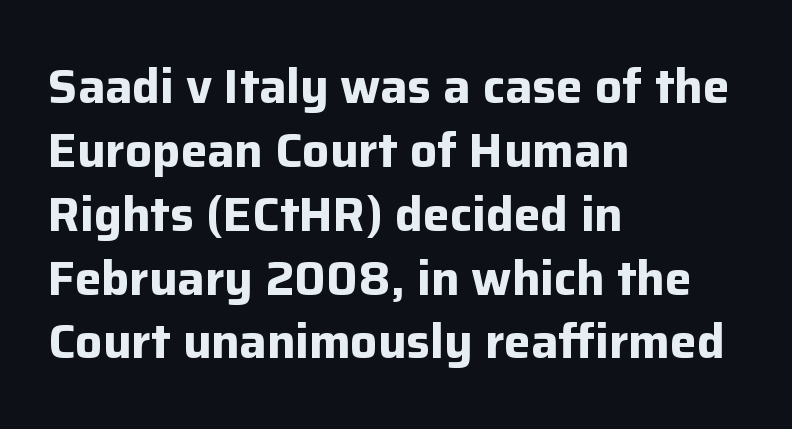
{"serif": "no", "italic": "no", "bold": "yes", "weight": "bold", "width": "normal", "stroke_contrast": "low", "x_height": "medium", "monospaced": "no", "underline": "no", "align": "left", "line_spacing": "normal", "line_spacing_ratio": 1.33, "letter_spacing": "normal", "letter_spacing_em": 0.0, "glyph_px": 48}
